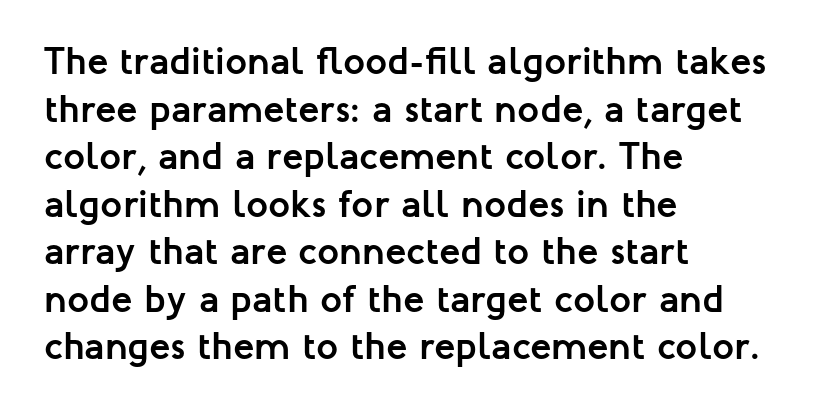
{"serif": "no", "italic": "no", "bold": "yes", "weight": "semibold", "width": "normal", "stroke_contrast": "low", "x_height": "medium", "monospaced": "no", "underline": "no", "align": "left", "line_spacing_ratio": 1.22, "letter_spacing": "normal", "letter_spacing_em": 0.0, "glyph_px": 39}
